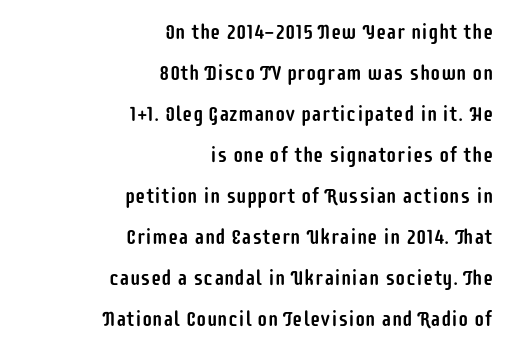
Is the letter spacing exaggerated? No — it looks like the ordinary default. Caption: multi-line text, flush right, ragged left. Widely set lines give the paragraph a tall, airy silhouette. Anything drawn beneath the words? Only blank space.
